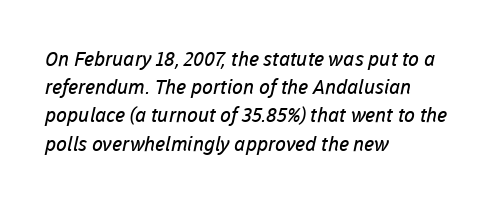
Q: Is the text bold? A: No.
Q: Is the text underlined? A: No.
Q: How is the paragraph aligned? A: Left-aligned.
Q: Is the spacing between letters normal or unusually wide? A: Normal.
Q: Is the spacing between lines tight, normal or loose? A: Normal.
